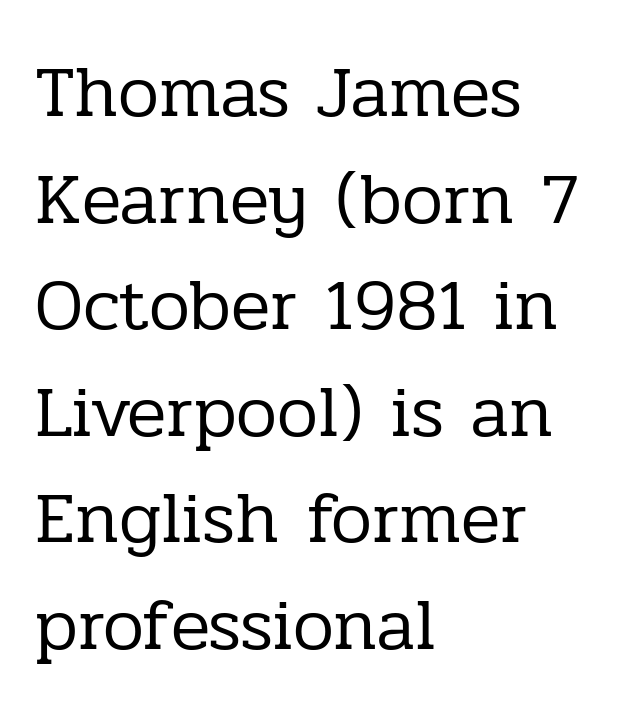
Q: Is the text bold? A: No.
Q: Is the text italic (slanted)? A: No, it is upright.
Q: Is the typeface a serif or a sans-serif typeface? A: Serif.
Q: Is the text underlined? A: No.
Q: How is the paragraph aligned? A: Left-aligned.
Q: Is the spacing between letters normal or unusually wide? A: Normal.
Q: Is the spacing between lines tight, normal or loose? A: Normal.
Q: Width (condensed, normal, or wide)? A: Normal.
Q: Stroke contrast? A: Low.
Q: x-height? A: Medium.
Q: Monospaced? A: No.
